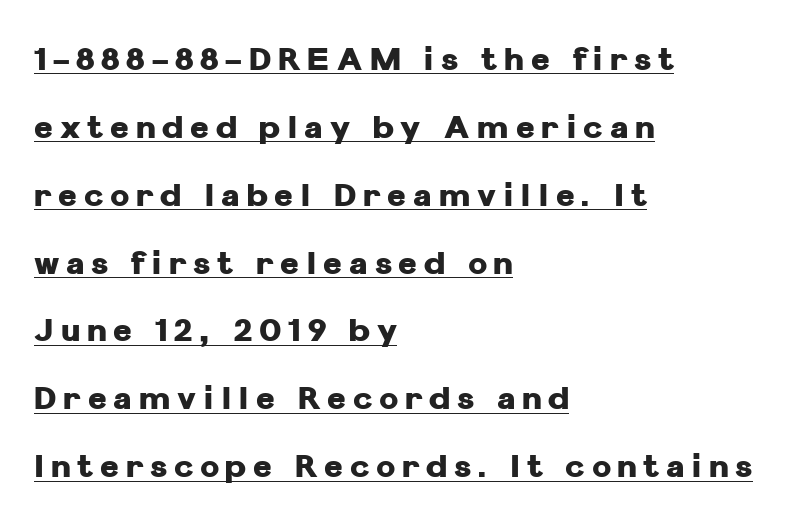
Q: Is the text bold? A: Yes.
Q: Is the text italic (slanted)? A: No, it is upright.
Q: Is the typeface a serif or a sans-serif typeface? A: Sans-serif.
Q: Is the text underlined? A: Yes.
Q: How is the paragraph aligned? A: Left-aligned.
Q: Is the spacing between letters normal or unusually wide? A: Unusually wide.
Q: Is the spacing between lines tight, normal or loose? A: Loose.
Q: Width (condensed, normal, or wide)? A: Normal.
Q: Stroke contrast? A: Low.
Q: x-height? A: Medium.
Q: Monospaced? A: No.
